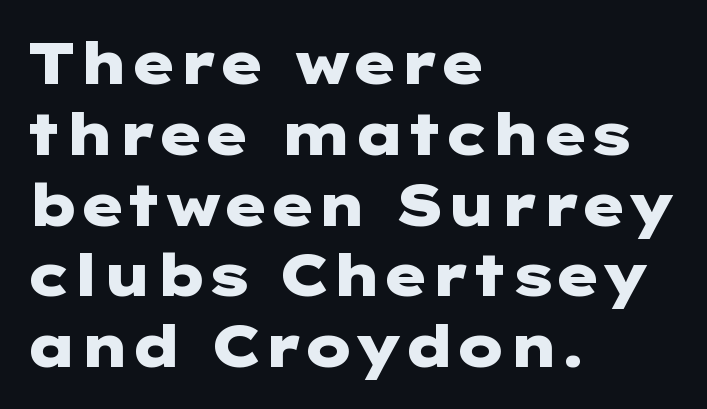
Honestly, the letter spacing is just normal — you wouldn't notice it. A dark, heavy texture on the line: the type is bold. Serif or sans? Sans — the stroke terminals are bare. A typesetter would mark this as roman, not italic. Underline: absent. These lines stack with their left ends in a neat column.
